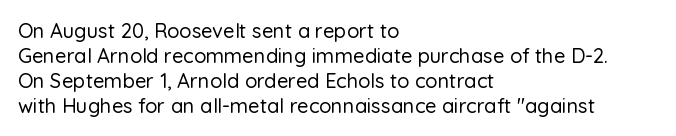
The image shows 20 px text type, upright; set left-aligned, normal line spacing (1.25x), normal letter spacing, not underlined.
